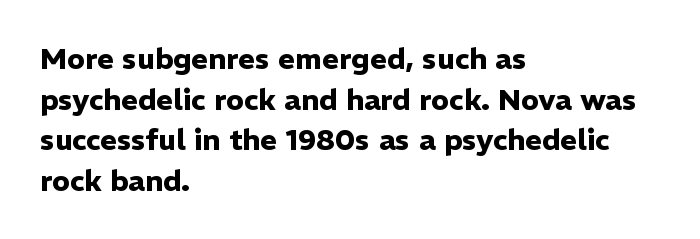
Compared with an ordinary text face, these strokes are far heavier — a full bold. Unlike a traditional serif, this face leaves its strokes unadorned. Each letter keeps its own natural width here, so spacing adapts to shape. These lines were composed using upright roman letters. The line texture is even and compact thanks to regular tracking.
